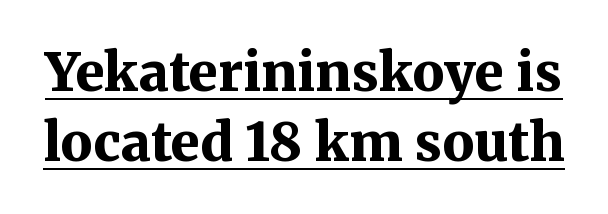
{"serif": "yes", "italic": "no", "bold": "yes", "weight": "bold", "width": "normal", "stroke_contrast": "medium", "x_height": "medium", "monospaced": "no", "underline": "yes", "line_spacing": "normal", "line_spacing_ratio": 1.32, "letter_spacing": "normal", "letter_spacing_em": 0.0, "glyph_px": 53}
